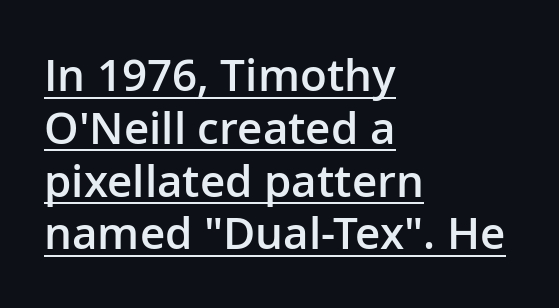
{"serif": "no", "italic": "no", "bold": "semi", "weight": "semibold", "width": "normal", "stroke_contrast": "low", "x_height": "medium", "monospaced": "no", "underline": "yes", "align": "left", "line_spacing_ratio": 1.2, "letter_spacing": "normal", "letter_spacing_em": 0.0, "glyph_px": 44}
